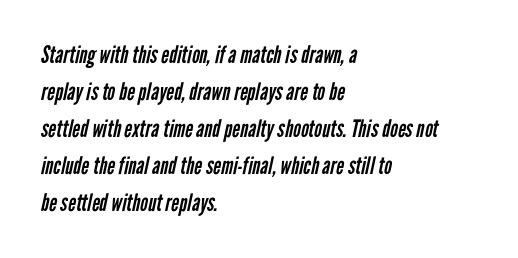
Glance below the letters and you will spot only blank space. The weight tops out at a normal text grade. Caption: standard tracking, unaltered. Short and long lines alike share a common starting point at left.
